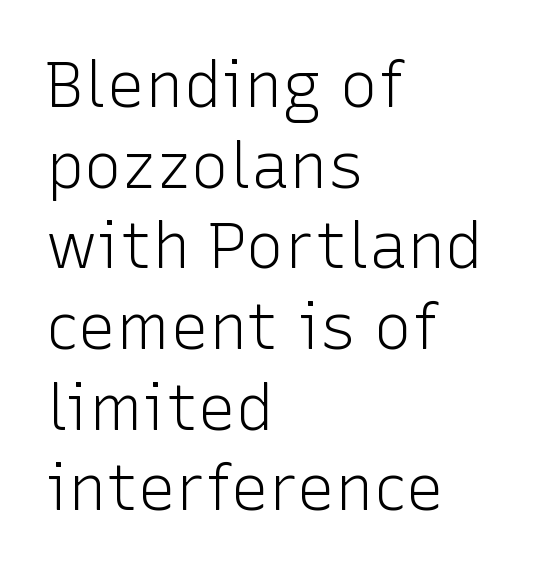
Typeset ragged right — the left edge is the straight one. The type sits square on the baseline with zero lean. These lines sit exactly where default settings would place them. The specimen omits any rule beneath the text block's lines. Inter-character spacing is left at the font's built-in metrics. The designer went with a sans here, leaving each stem footless.
